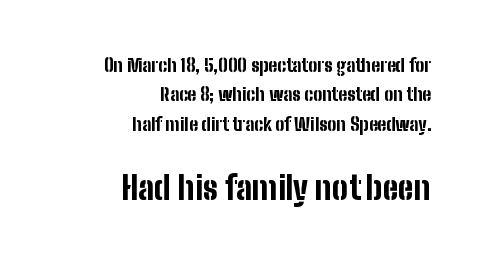
The image shows 32 px bold, condensed sans-serif type, upright; set right-aligned, normal line spacing (1.63x), normal letter spacing, not underlined; the second (bottom) block is 1.78x larger; low stroke contrast and a medium x-height.
